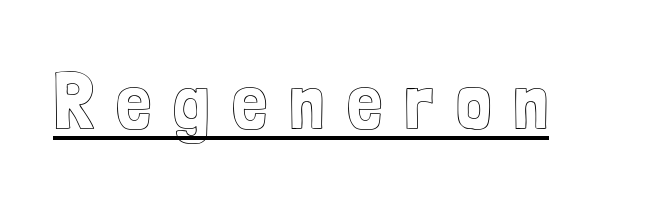
Underlining? Definitely there. The tracking jumps out immediately: characters are airy and widely separated. Each letter keeps its own natural width here, so spacing adapts to shape. Characters remain perfectly vertical along every line.
